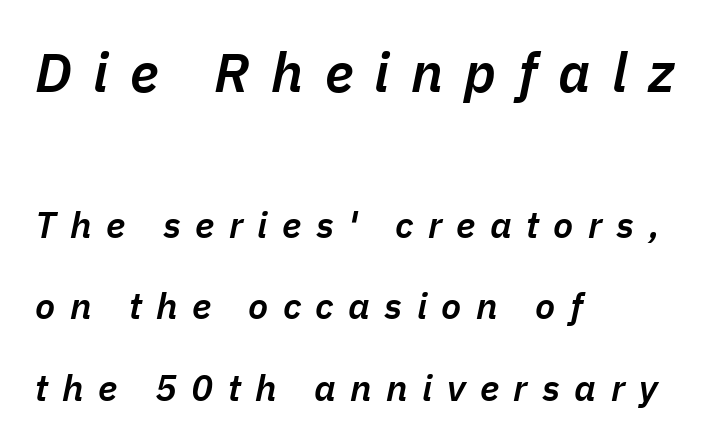
Short note: letters widely spaced. The font's italic variant was chosen for this text. Size contrast runs from large at the top to small at the bottom. What's the leading like? Stretched, with rows far apart. The font is running at a semibold setting, under full bold. Caption: multi-line text, flush left, ragged right.
